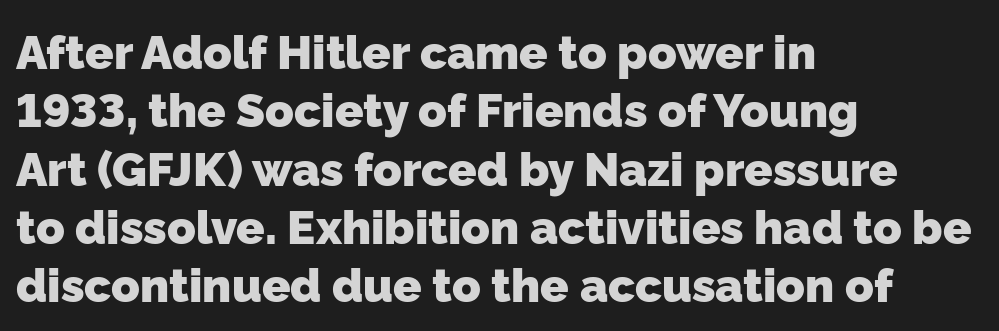
Q: Is the text bold? A: Yes.
Q: Is the typeface a serif or a sans-serif typeface? A: Sans-serif.
Q: Is the text underlined? A: No.
Q: How is the paragraph aligned? A: Left-aligned.
Q: Is the spacing between letters normal or unusually wide? A: Normal.
Q: Width (condensed, normal, or wide)? A: Normal.
Q: Stroke contrast? A: Low.
Q: x-height? A: Medium.
Q: Monospaced? A: No.
